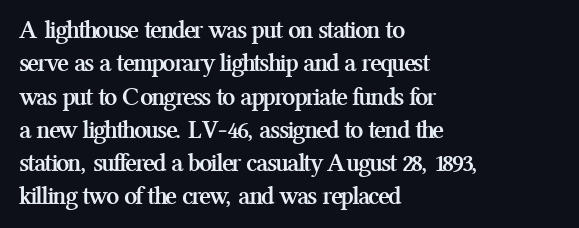
The image shows 26 px bold type, upright; set left-aligned, normal line spacing (1.28x), normal letter spacing, not underlined.
